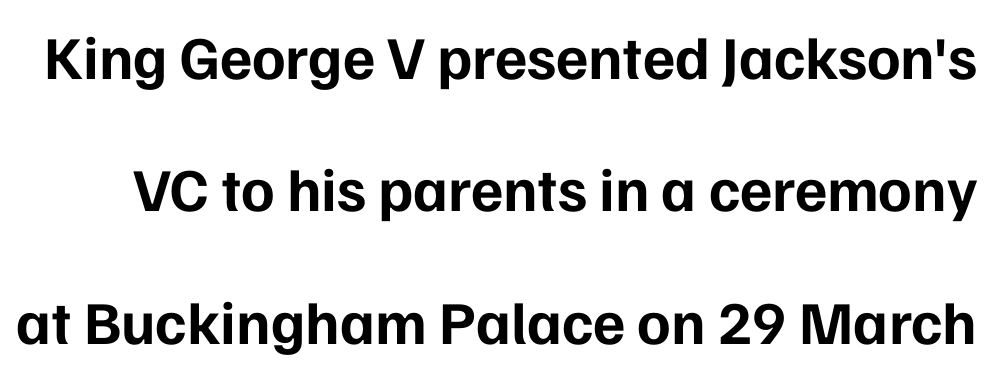
Q: Is the text bold? A: Yes.
Q: Is the text italic (slanted)? A: No, it is upright.
Q: Is the typeface a serif or a sans-serif typeface? A: Sans-serif.
Q: Is the text underlined? A: No.
Q: Is the spacing between letters normal or unusually wide? A: Normal.
Q: Is the spacing between lines tight, normal or loose? A: Loose.
Q: Width (condensed, normal, or wide)? A: Normal.
Q: Stroke contrast? A: Low.
Q: x-height? A: Medium.
Q: Monospaced? A: No.
